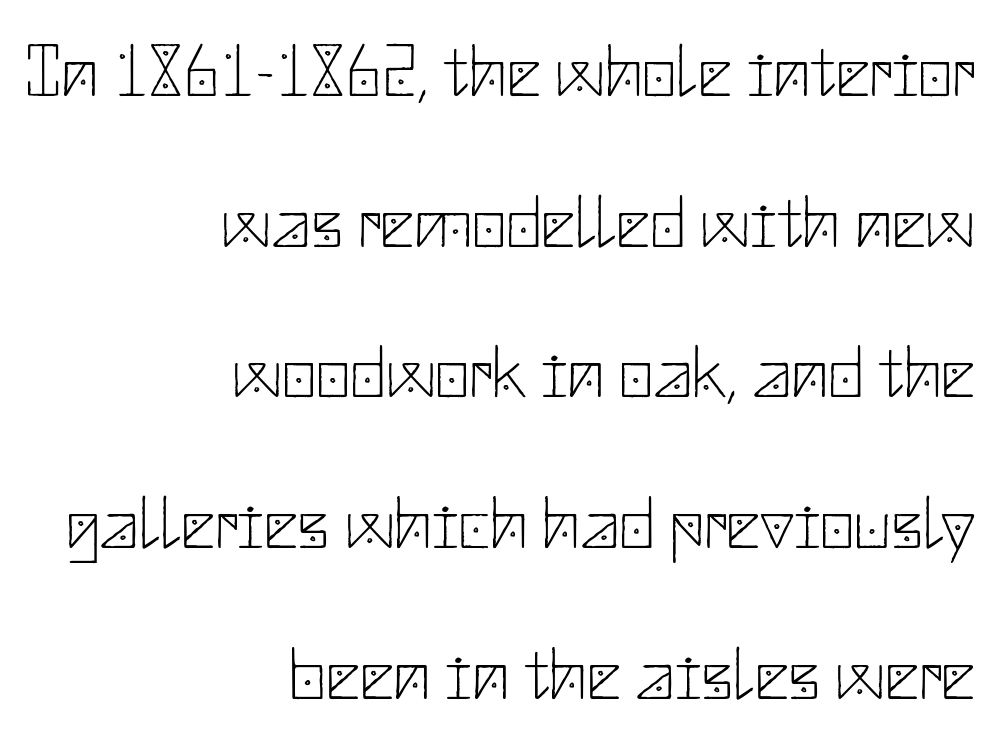
{"serif": "no", "italic": "no", "bold": "no", "weight": "thin", "width": "normal", "stroke_contrast": "low", "x_height": "small", "underline": "no", "align": "right", "line_spacing": "loose", "line_spacing_ratio": 2.01, "letter_spacing": "normal", "letter_spacing_em": 0.0, "glyph_px": 75}
